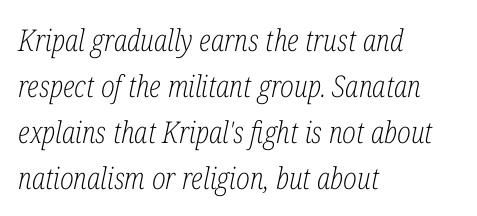
{"serif": "yes", "italic": "yes", "lean": "right", "slant_degrees": 12, "bold": "no", "weight": "light", "width": "condensed", "stroke_contrast": "low", "x_height": "medium", "monospaced": "no", "underline": "no", "align": "left", "line_spacing": "normal", "line_spacing_ratio": 1.53, "letter_spacing": "normal", "letter_spacing_em": 0.0, "glyph_px": 30}
